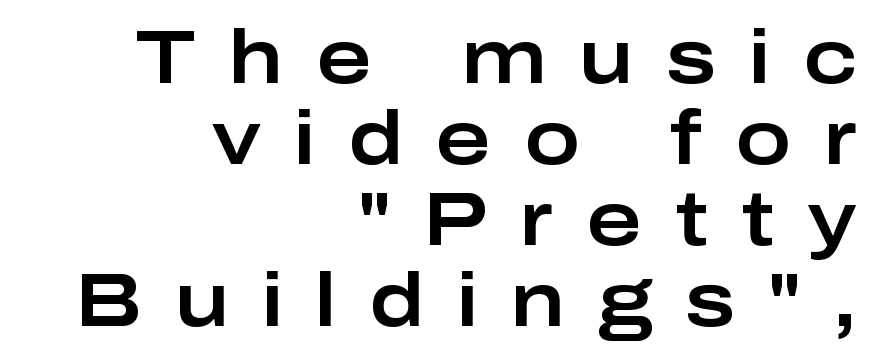
{"serif": "no", "italic": "no", "width": "wide", "stroke_contrast": "low", "x_height": "medium", "monospaced": "no", "underline": "no", "align": "right", "line_spacing": "tight", "line_spacing_ratio": 1.08, "letter_spacing": "wide", "letter_spacing_em": 0.44, "glyph_px": 75}
